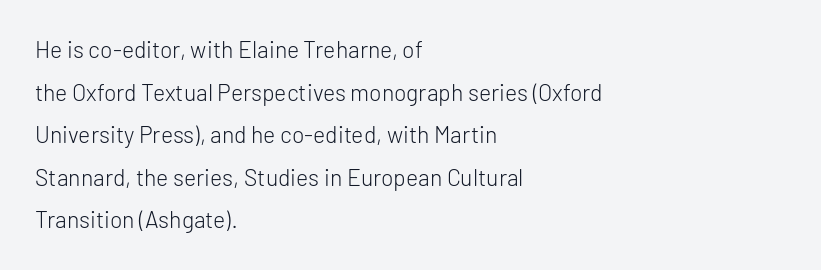
The image shows 23 px text type, upright; set left-aligned, line spacing 1.85x, normal letter spacing, not underlined.
